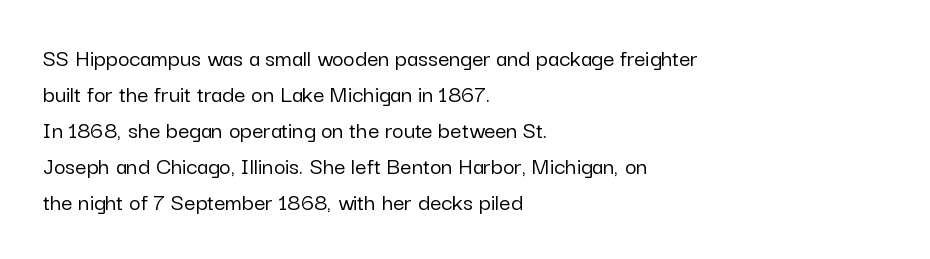
Q: Is the text italic (slanted)? A: No, it is upright.
Q: Is the text underlined? A: No.
Q: How is the paragraph aligned? A: Left-aligned.
Q: Is the spacing between letters normal or unusually wide? A: Normal.
Q: Is the spacing between lines tight, normal or loose? A: Normal.
